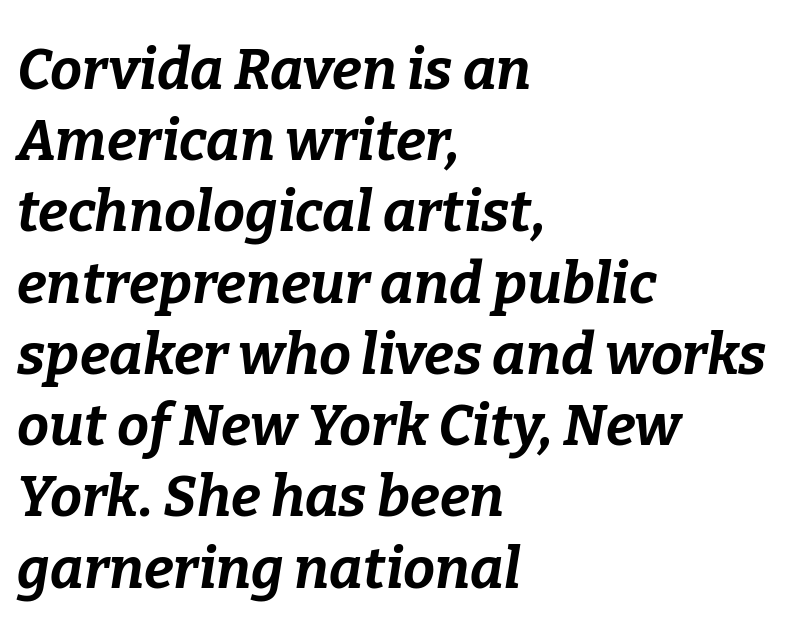
Q: Is the text bold? A: Yes.
Q: Is the text italic (slanted)? A: Yes, it leans right by about 9 degrees.
Q: Is the text underlined? A: No.
Q: How is the paragraph aligned? A: Left-aligned.
Q: Is the spacing between letters normal or unusually wide? A: Normal.
Q: Is the spacing between lines tight, normal or loose? A: Normal.
Q: Width (condensed, normal, or wide)? A: Normal.
Q: Stroke contrast? A: Low.
Q: x-height? A: Medium.
Q: Monospaced? A: No.
